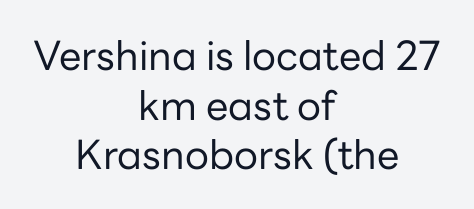
Q: Is the text bold? A: No.
Q: Is the text italic (slanted)? A: No, it is upright.
Q: Is the typeface a serif or a sans-serif typeface? A: Sans-serif.
Q: Is the text underlined? A: No.
Q: How is the paragraph aligned? A: Centered.
Q: Is the spacing between letters normal or unusually wide? A: Normal.
Q: Width (condensed, normal, or wide)? A: Normal.
Q: Stroke contrast? A: Low.
Q: x-height? A: Medium.
Q: Monospaced? A: No.
